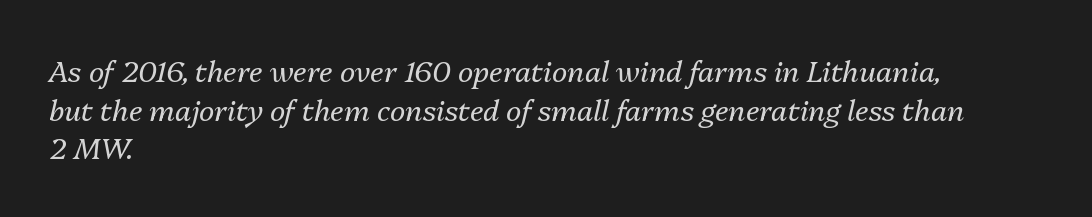
{"italic": "yes", "lean": "right", "slant_degrees": 13, "bold": "no", "weight": "regular", "width": "normal", "stroke_contrast": "medium", "x_height": "medium", "monospaced": "no", "underline": "no", "align": "left", "line_spacing": "normal", "line_spacing_ratio": 1.33, "letter_spacing": "normal", "letter_spacing_em": 0.0, "glyph_px": 29}
